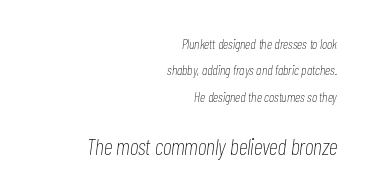
The image shows 23 px text type, italic (leaning right); set right-aligned, line spacing 1.88x, normal letter spacing, not underlined; the second (bottom) block is 1.64x larger.
